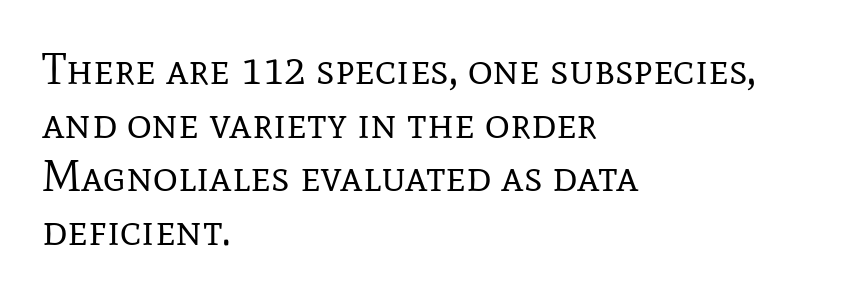
{"serif": "yes", "italic": "no", "bold": "no", "weight": "regular", "width": "normal", "stroke_contrast": "low", "x_height": "medium", "monospaced": "no", "underline": "no", "align": "left", "line_spacing": "normal", "line_spacing_ratio": 1.25, "letter_spacing": "normal", "letter_spacing_em": 0.0, "glyph_px": 43}
